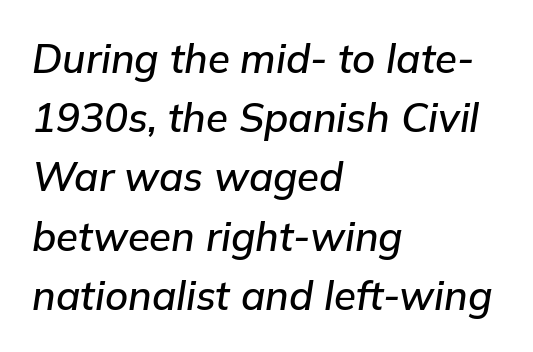
The space between consecutive lines is moderate. The rag falls on the right side of this text block. Look at the tracking — it's just the regular setting, nothing added. These lines are rendered in a variable-pitch font.
